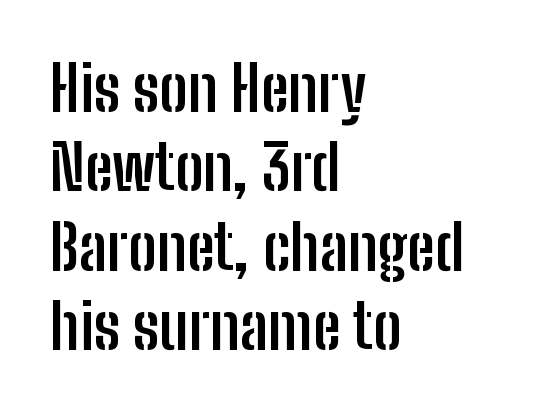
The image shows 63 px semibold, condensed sans-serif type, upright; set left-aligned, normal line spacing (1.26x), normal letter spacing, not underlined; low stroke contrast and a medium x-height.
